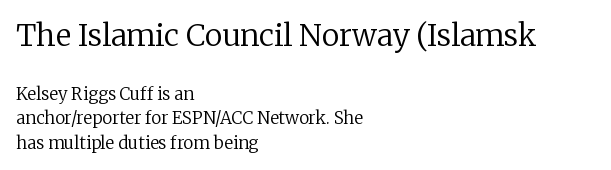
The image shows 30 px regular-weight serif type, upright; set left-aligned, normal line spacing (1.43x), normal letter spacing, not underlined; the first (top) block is 1.76x larger; low stroke contrast and a medium x-height.
